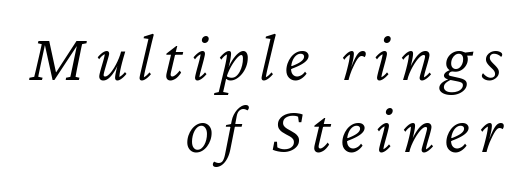
You could barely slide anything between these rows. Varying glyph widths throughout — classic text-font behaviour. Vertical stems look standard width or narrower in stroke. Layout note: lines flush right. Honestly, there is no underline to notice here at all. The whole block is typeset with a tilt.
